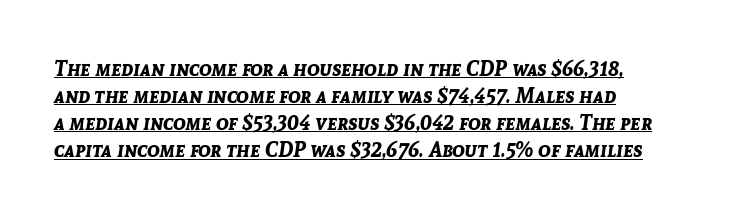
{"italic": "yes", "lean": "right", "slant_degrees": 8, "bold": "yes", "underline": "yes", "align": "left", "line_spacing": "normal", "line_spacing_ratio": 1.29, "letter_spacing": "normal", "letter_spacing_em": 0.0, "glyph_px": 21}
